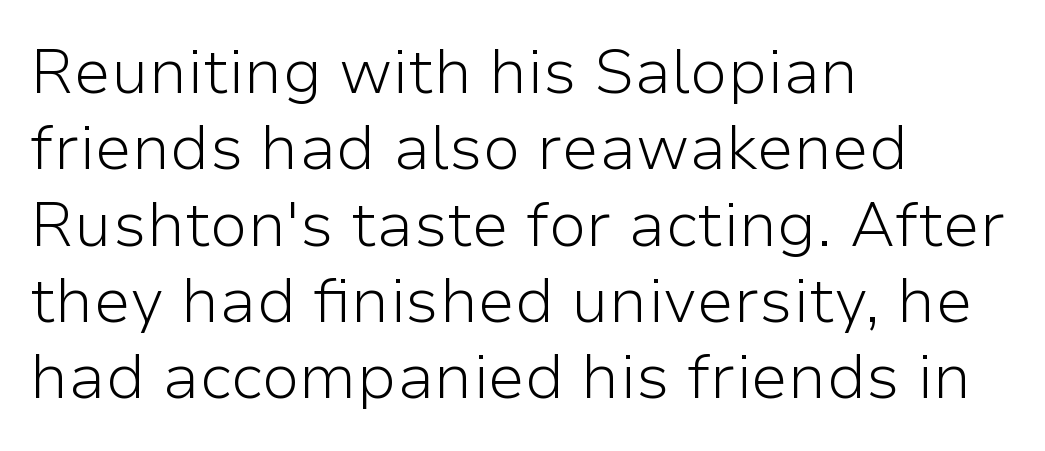
{"serif": "no", "italic": "no", "bold": "no", "weight": "light", "width": "normal", "stroke_contrast": "low", "x_height": "medium", "monospaced": "no", "underline": "no", "align": "left", "line_spacing_ratio": 1.23, "letter_spacing": "normal", "letter_spacing_em": 0.0, "glyph_px": 62}
